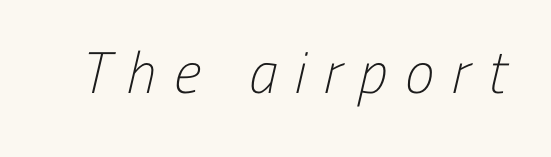
The image shows 59 px light, condensed sans-serif type; set unusually wide letter spacing (+0.3 em), not underlined; low stroke contrast and a medium x-height.
